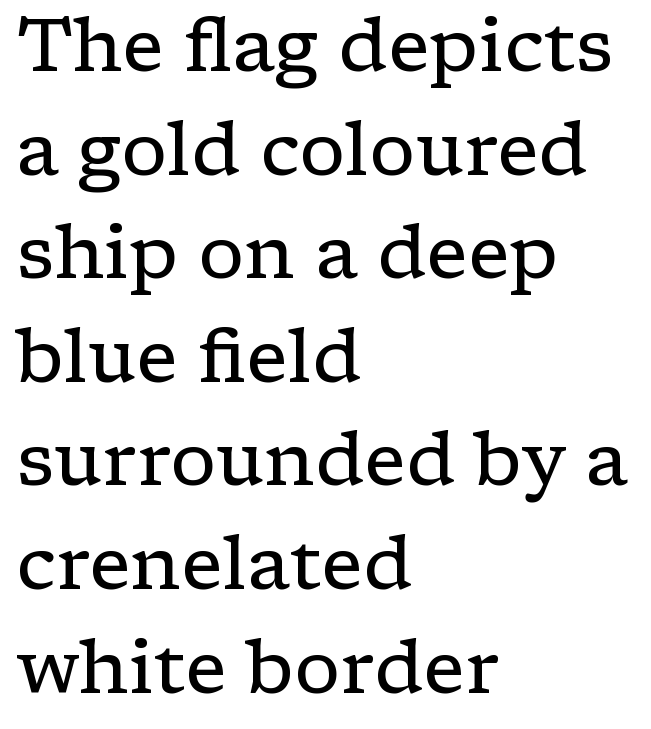
{"serif": "yes", "italic": "no", "bold": "no", "weight": "regular", "width": "wide", "stroke_contrast": "low", "x_height": "medium", "monospaced": "no", "underline": "no", "align": "left", "line_spacing": "normal", "line_spacing_ratio": 1.4, "letter_spacing": "normal", "letter_spacing_em": 0.0, "glyph_px": 74}
